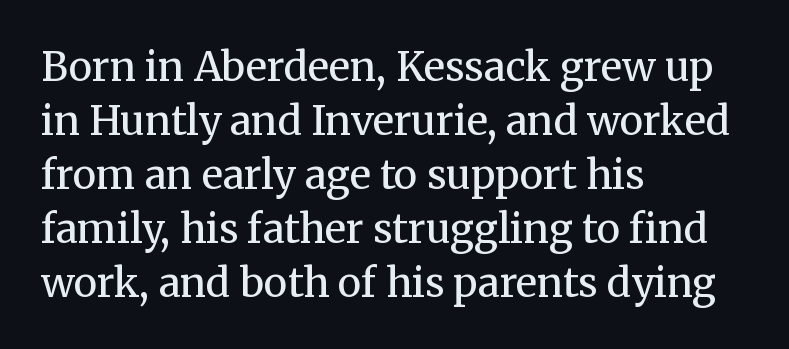
The image shows 40 px regular-weight serif type, upright; set left-aligned, normal line spacing (1.35x), normal letter spacing, not underlined; medium stroke contrast and a medium x-height.
